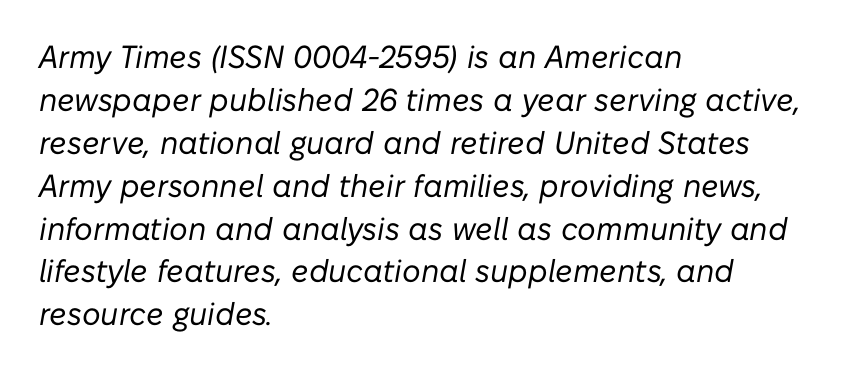
The image shows 32 px regular-weight type, italic (leaning right); set left-aligned, normal line spacing (1.34x), normal letter spacing, not underlined; low stroke contrast and a medium x-height.
